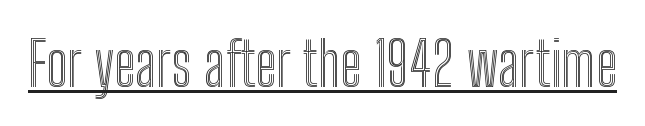
Q: Is the text italic (slanted)? A: No, it is upright.
Q: Is the text underlined? A: Yes.
Q: Is the spacing between letters normal or unusually wide? A: Normal.
Q: Width (condensed, normal, or wide)? A: Condensed.
Q: x-height? A: Medium.
Q: Monospaced? A: No.
